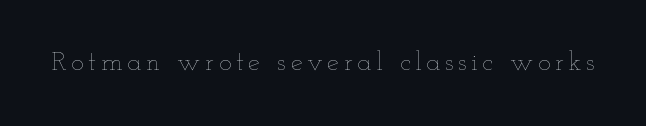
{"italic": "no", "bold": "no", "underline": "no", "glyph_px": 27}
